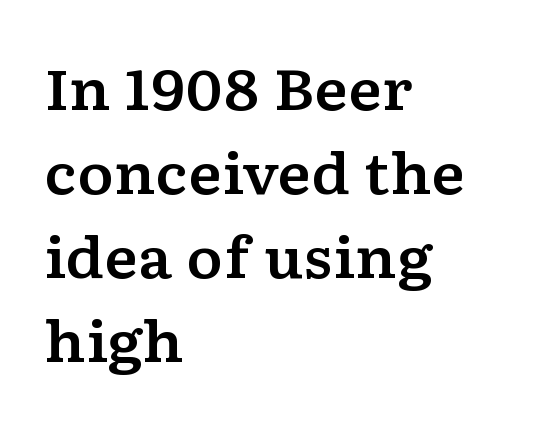
The image shows 56 px wide serif type, upright; set left-aligned, normal line spacing (1.5x), normal letter spacing, not underlined; low stroke contrast and a medium x-height.
